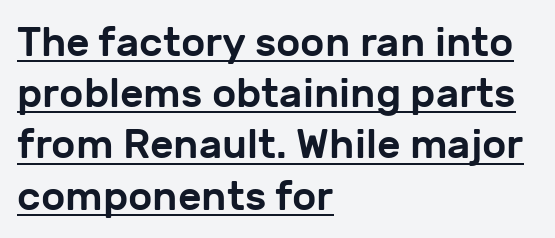
No italicization has been applied; the sample stays upright. Nothing sits at the stroke ends, so this counts as sans-serif. The letters advance in unequal steps, a hallmark of proportional type. The lines are quadded left. The space between consecutive lines is moderate. Standard letterfit; no display-style spreading of the glyphs.
